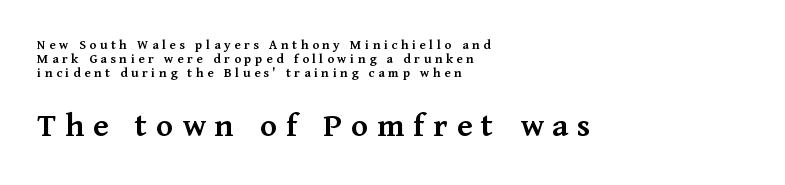
{"serif": "yes", "italic": "no", "bold": "semi", "weight": "semibold", "width": "normal", "stroke_contrast": "medium", "x_height": "medium", "monospaced": "no", "underline": "no", "align": "left", "line_spacing": "tight", "line_spacing_ratio": 1.01, "letter_spacing": "wide", "letter_spacing_em": 0.26, "larger_block": "second", "size_ratio": 2.5, "glyph_px": 35}
